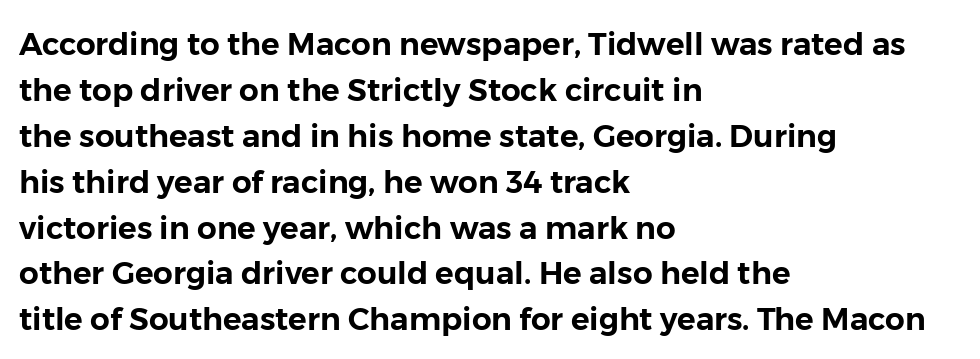
Vertical spacing — default. A roman cut, with each character standing at attention. A bare baseline throughout the passage. Compared with a centered layout, this one pins lines to the left instead.
